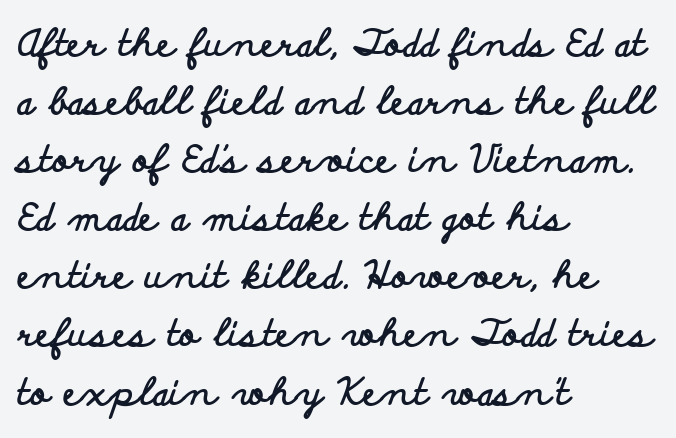
The image shows 37 px bold, wide sans-serif type; set left-aligned, normal line spacing (1.57x), normal letter spacing, not underlined; low stroke contrast and a small x-height.
